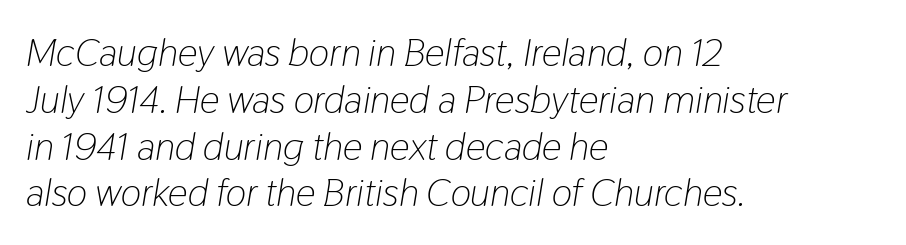
Q: Is the text bold? A: No.
Q: Is the text italic (slanted)? A: Yes, it leans right by about 9 degrees.
Q: Is the text underlined? A: No.
Q: How is the paragraph aligned? A: Left-aligned.
Q: Is the spacing between letters normal or unusually wide? A: Normal.
Q: Width (condensed, normal, or wide)? A: Condensed.
Q: Stroke contrast? A: Low.
Q: x-height? A: Medium.
Q: Monospaced? A: No.
